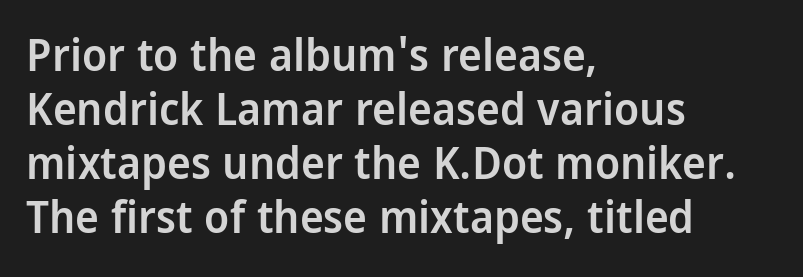
Q: Is the text bold? A: Semi-bold.
Q: Is the text italic (slanted)? A: No, it is upright.
Q: Is the typeface a serif or a sans-serif typeface? A: Sans-serif.
Q: Is the text underlined? A: No.
Q: How is the paragraph aligned? A: Left-aligned.
Q: Is the spacing between letters normal or unusually wide? A: Normal.
Q: Width (condensed, normal, or wide)? A: Condensed.
Q: Stroke contrast? A: Low.
Q: x-height? A: Large.
Q: Monospaced? A: No.
